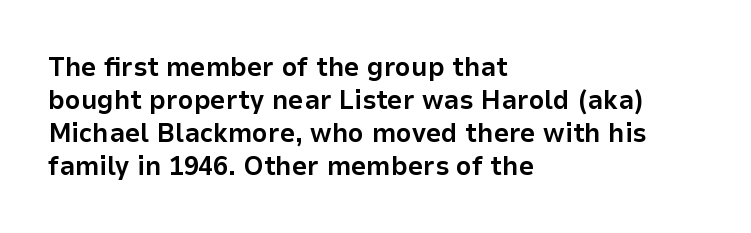
Q: Is the text bold? A: Yes.
Q: Is the text italic (slanted)? A: No, it is upright.
Q: Is the text underlined? A: No.
Q: How is the paragraph aligned? A: Left-aligned.
Q: Is the spacing between letters normal or unusually wide? A: Normal.
